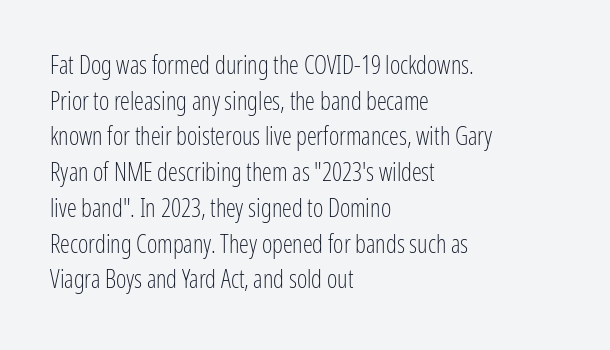
{"italic": "no", "bold": "no", "underline": "no", "align": "left", "line_spacing": "normal", "line_spacing_ratio": 1.43, "letter_spacing": "normal", "letter_spacing_em": 0.0, "glyph_px": 25}
